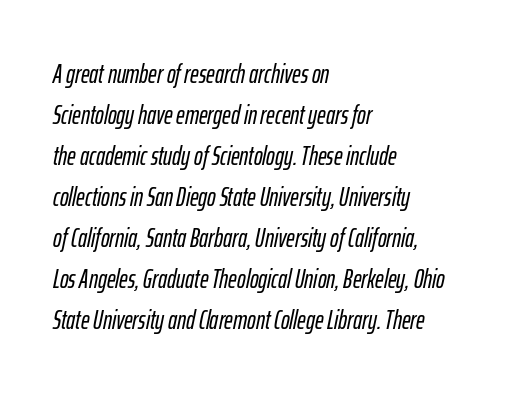
Short and long lines alike share a common starting point at left. These lines keep a tight, regular rhythm from letter to letter. Yep, that's italic — everything's leaning. Whoever set this chose a conventional vertical rhythm.
